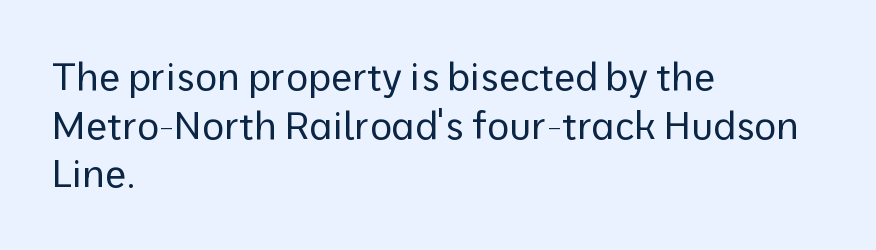
A student would call this left alignment; a typographer would say flush left, rag right. Lines of text with bare space underneath. The font family rendered here belongs to the sans-serif group. Looks like regular typesetting: each glyph gets only the width it needs.
